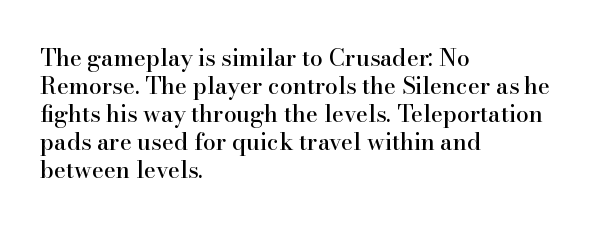
{"italic": "no", "underline": "no", "align": "left", "line_spacing_ratio": 1.22, "letter_spacing": "normal", "letter_spacing_em": 0.0, "glyph_px": 23}
